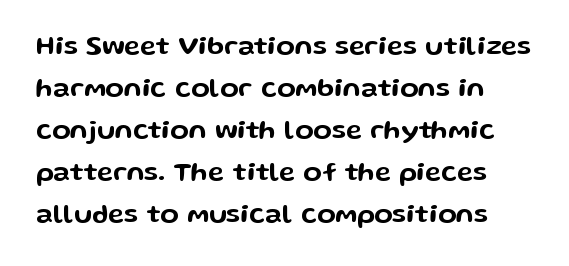
The image shows 27 px text type, upright; set normal line spacing (1.56x), normal letter spacing, not underlined.
